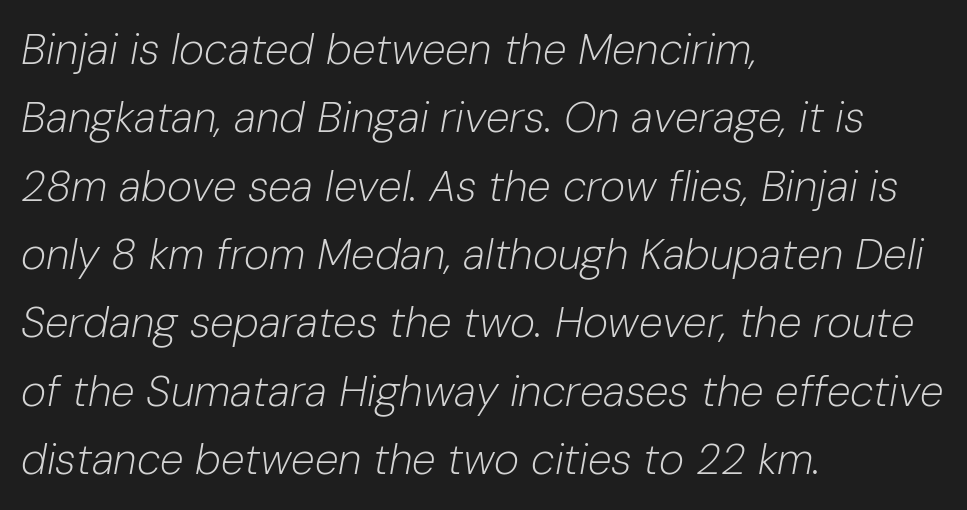
The image shows 43 px light type, italic (leaning right); set left-aligned, normal line spacing (1.59x), normal letter spacing, not underlined; low stroke contrast and a medium x-height.
